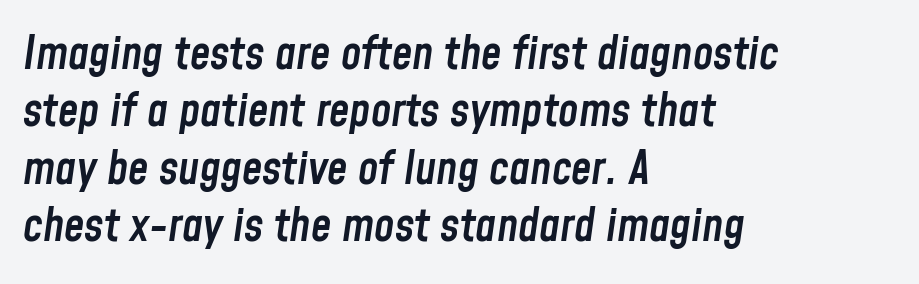
The image shows 46 px semibold, condensed type, italic (leaning right); set left-aligned, normal line spacing (1.25x), normal letter spacing, not underlined; low stroke contrast and a medium x-height.
